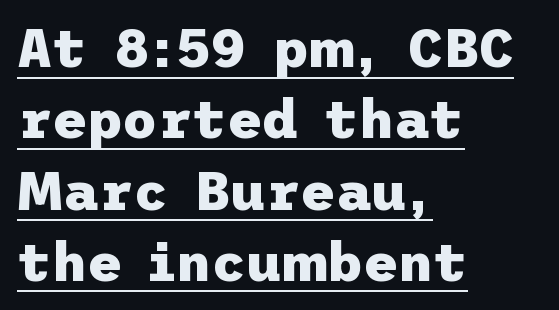
Q: Is the text bold? A: Yes.
Q: Is the text italic (slanted)? A: No, it is upright.
Q: Is the typeface a serif or a sans-serif typeface? A: Sans-serif.
Q: Is the text underlined? A: Yes.
Q: How is the paragraph aligned? A: Left-aligned.
Q: Is the spacing between letters normal or unusually wide? A: Normal.
Q: Is the spacing between lines tight, normal or loose? A: Normal.
Q: Width (condensed, normal, or wide)? A: Normal.
Q: Stroke contrast? A: Low.
Q: x-height? A: Medium.
